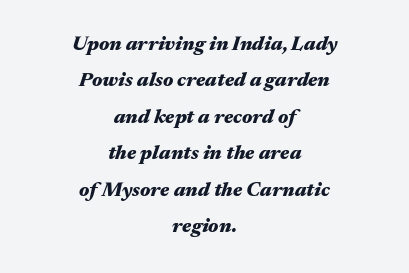
Q: Is the text bold? A: Yes.
Q: Is the text italic (slanted)? A: Yes, it leans right by about 17 degrees.
Q: Is the text underlined? A: No.
Q: How is the paragraph aligned? A: Centered.
Q: Is the spacing between letters normal or unusually wide? A: Normal.
